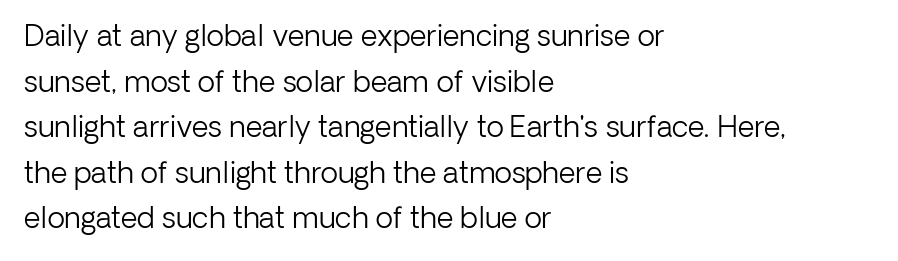
Q: Is the text bold? A: No.
Q: Is the text italic (slanted)? A: No, it is upright.
Q: Is the typeface a serif or a sans-serif typeface? A: Sans-serif.
Q: Is the text underlined? A: No.
Q: How is the paragraph aligned? A: Left-aligned.
Q: Is the spacing between letters normal or unusually wide? A: Normal.
Q: Is the spacing between lines tight, normal or loose? A: Normal.
Q: Width (condensed, normal, or wide)? A: Normal.
Q: Stroke contrast? A: Low.
Q: x-height? A: Medium.
Q: Monospaced? A: No.
